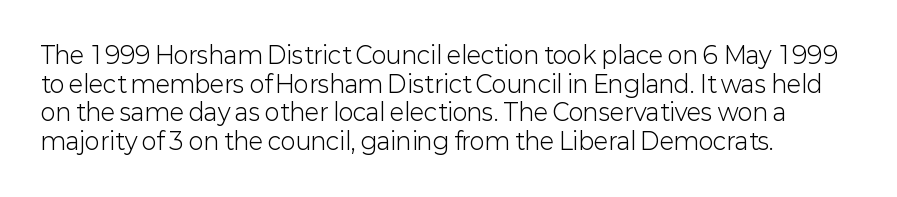
Q: Is the text bold? A: No.
Q: Is the text italic (slanted)? A: No, it is upright.
Q: Is the text underlined? A: No.
Q: Is the spacing between letters normal or unusually wide? A: Normal.
Q: Is the spacing between lines tight, normal or loose? A: Normal.
